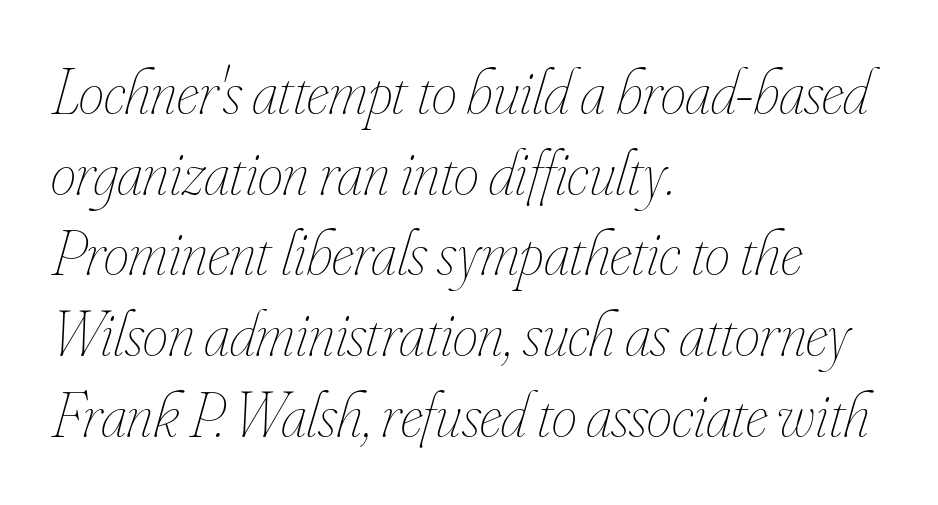
The image shows 64 px thin, condensed type, italic (leaning right); set left-aligned, normal line spacing (1.26x), normal letter spacing, not underlined; low stroke contrast and a small x-height.
